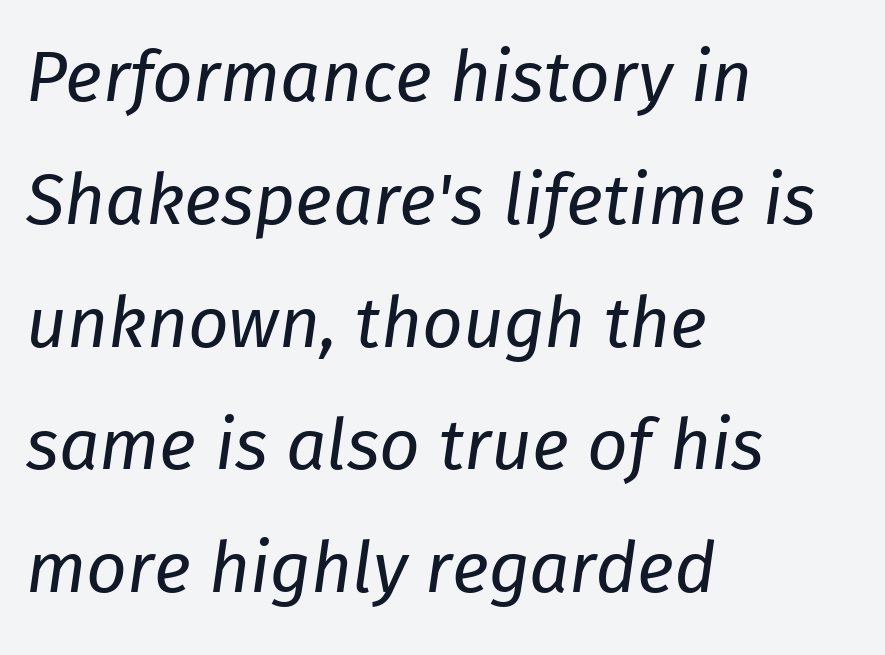
{"italic": "yes", "lean": "right", "slant_degrees": 8, "bold": "no", "weight": "regular", "width": "normal", "stroke_contrast": "low", "x_height": "medium", "monospaced": "no", "underline": "no", "align": "left", "line_spacing_ratio": 1.73, "letter_spacing": "normal", "letter_spacing_em": 0.0, "glyph_px": 71}
